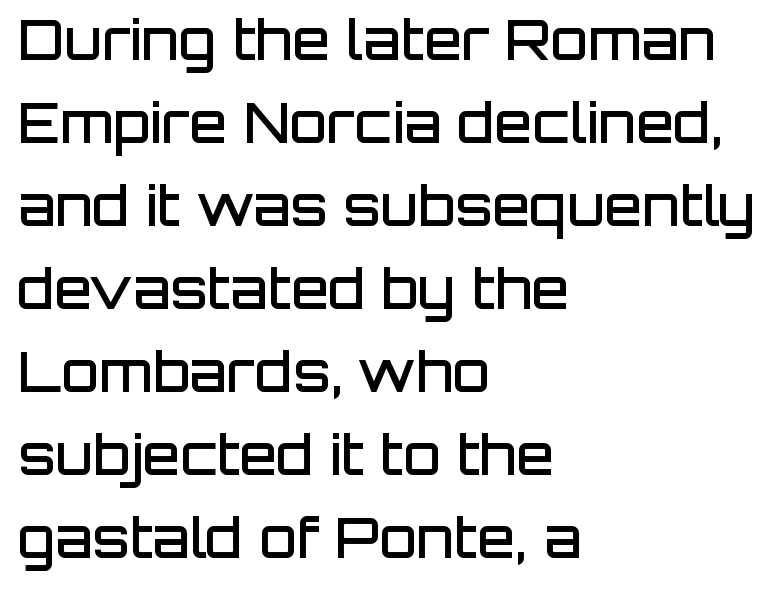
Q: Is the text bold? A: Semi-bold.
Q: Is the text italic (slanted)? A: No, it is upright.
Q: Is the typeface a serif or a sans-serif typeface? A: Sans-serif.
Q: Is the text underlined? A: No.
Q: How is the paragraph aligned? A: Left-aligned.
Q: Is the spacing between letters normal or unusually wide? A: Normal.
Q: Is the spacing between lines tight, normal or loose? A: Normal.
Q: Width (condensed, normal, or wide)? A: Normal.
Q: Stroke contrast? A: Low.
Q: x-height? A: Large.
Q: Monospaced? A: No.
